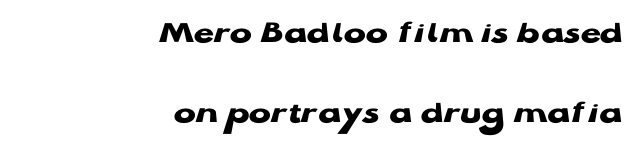
{"serif": "no", "italic": "no", "bold": "yes", "weight": "heavy", "width": "wide", "stroke_contrast": "low", "x_height": "medium", "monospaced": "no", "underline": "no", "align": "right", "line_spacing": "loose", "line_spacing_ratio": 2.42, "letter_spacing": "normal", "letter_spacing_em": 0.0, "glyph_px": 33}
